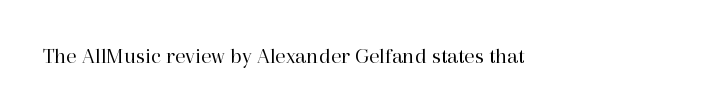
Q: Is the text bold? A: No.
Q: Is the text italic (slanted)? A: No, it is upright.
Q: Is the text underlined? A: No.
Q: Is the spacing between letters normal or unusually wide? A: Normal.
